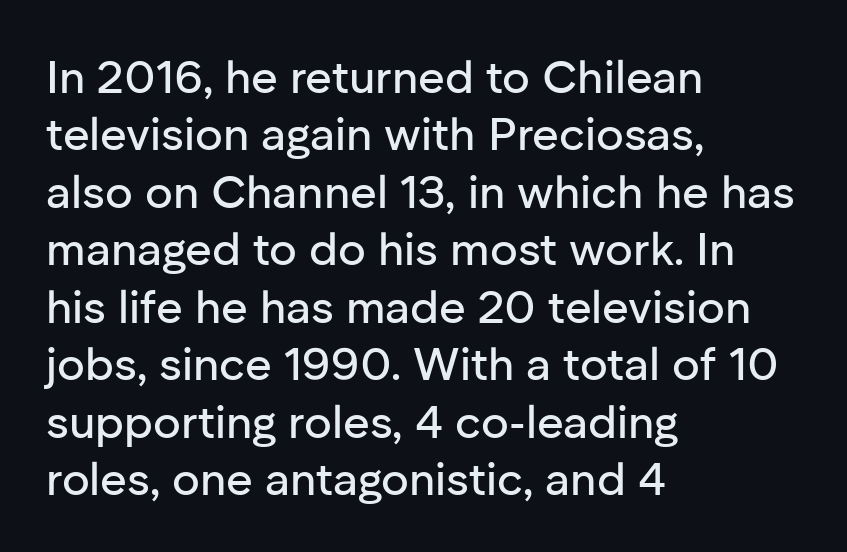
{"serif": "no", "italic": "no", "width": "normal", "stroke_contrast": "low", "x_height": "medium", "monospaced": "no", "underline": "no", "align": "left", "line_spacing": "normal", "line_spacing_ratio": 1.25, "letter_spacing": "normal", "letter_spacing_em": 0.0, "glyph_px": 46}
